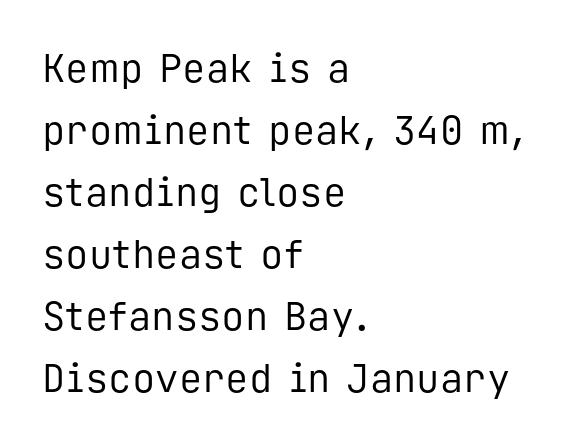
Q: Is the text bold? A: No.
Q: Is the text italic (slanted)? A: No, it is upright.
Q: Is the typeface a serif or a sans-serif typeface? A: Sans-serif.
Q: Is the text underlined? A: No.
Q: How is the paragraph aligned? A: Left-aligned.
Q: Is the spacing between letters normal or unusually wide? A: Normal.
Q: Is the spacing between lines tight, normal or loose? A: Normal.
Q: Width (condensed, normal, or wide)? A: Normal.
Q: Stroke contrast? A: Low.
Q: x-height? A: Medium.
Q: Monospaced? A: Yes.
